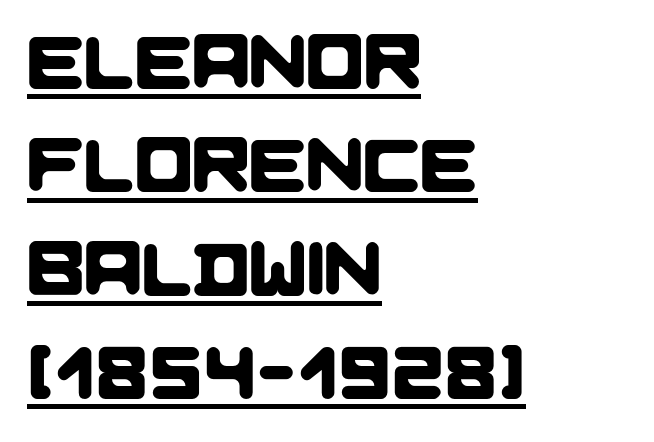
Short and long lines alike share a common starting point at left. The rendering uses the underline text-decoration. The gaps between neighbouring characters are ordinary and unremarkable. Spacing verdict: proportional, widths tailored to each character.
